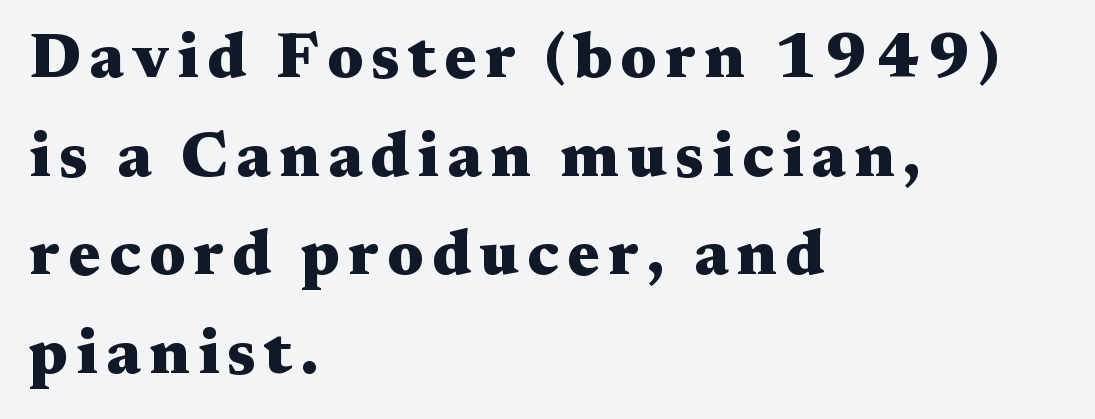
Bold? Absolutely — the strokes are thick and heavy. This rendering uses left alignment, leaving the right contour irregular. Descenders hang freely into open space. Think of a printed novel: that variable character pitch is what you see here. No italicization has been applied; the sample stays upright. Small tapered or slab feet sit at the stroke ends, so this counts as serif.
